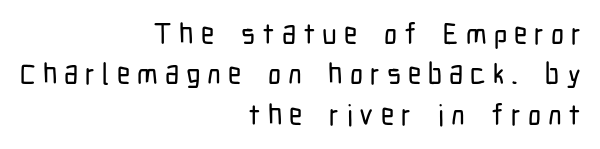
The image shows 29 px condensed sans-serif type, upright; set right-aligned, normal line spacing (1.39x), unusually wide letter spacing (+0.24 em), not underlined; low stroke contrast and a medium x-height.
